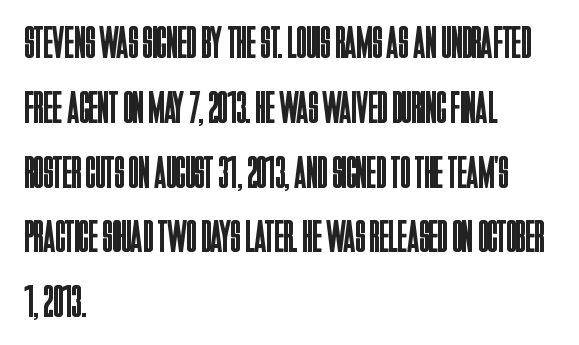
{"serif": "no", "italic": "no", "bold": "no", "weight": "regular", "width": "condensed", "stroke_contrast": "low", "x_height": "large", "monospaced": "no", "underline": "no", "align": "left", "line_spacing": "normal", "line_spacing_ratio": 1.44, "letter_spacing": "normal", "letter_spacing_em": 0.0, "glyph_px": 45}
